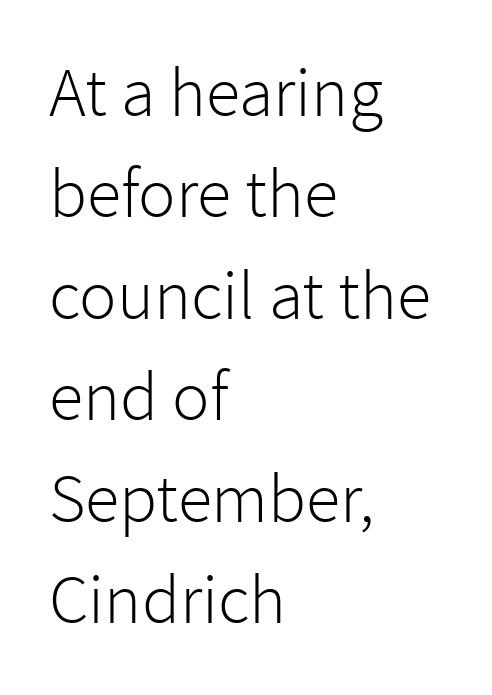
Q: Is the text bold? A: No.
Q: Is the text italic (slanted)? A: No, it is upright.
Q: Is the typeface a serif or a sans-serif typeface? A: Sans-serif.
Q: Is the text underlined? A: No.
Q: How is the paragraph aligned? A: Left-aligned.
Q: Is the spacing between letters normal or unusually wide? A: Normal.
Q: Is the spacing between lines tight, normal or loose? A: Normal.
Q: Width (condensed, normal, or wide)? A: Normal.
Q: Stroke contrast? A: Low.
Q: x-height? A: Medium.
Q: Monospaced? A: No.
